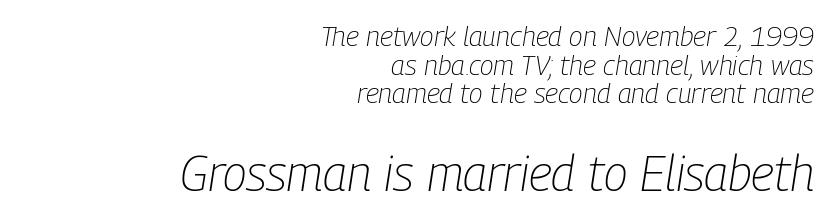
The image shows 49 px light, condensed type, italic (leaning right); set right-aligned, tight line spacing (1.02x), normal letter spacing, not underlined; the second (bottom) block is 1.75x larger; low stroke contrast and a medium x-height.
